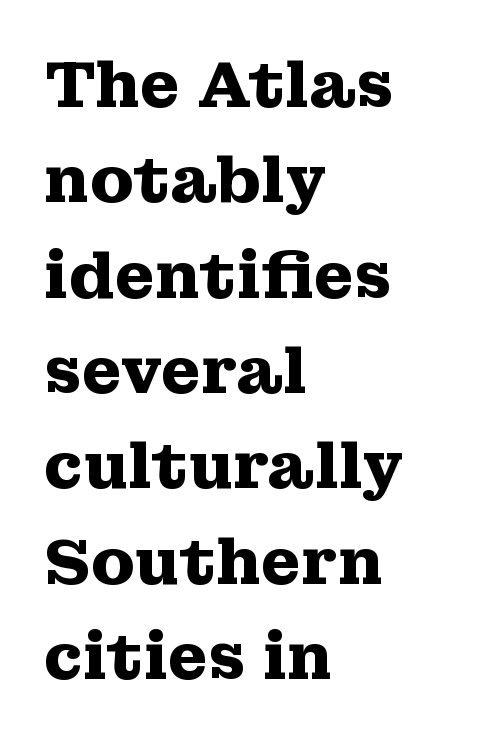
Q: Is the text bold? A: Yes.
Q: Is the text italic (slanted)? A: No, it is upright.
Q: Is the typeface a serif or a sans-serif typeface? A: Serif.
Q: Is the text underlined? A: No.
Q: How is the paragraph aligned? A: Left-aligned.
Q: Is the spacing between letters normal or unusually wide? A: Normal.
Q: Is the spacing between lines tight, normal or loose? A: Normal.
Q: Width (condensed, normal, or wide)? A: Wide.
Q: Stroke contrast? A: Medium.
Q: x-height? A: Medium.
Q: Monospaced? A: No.
